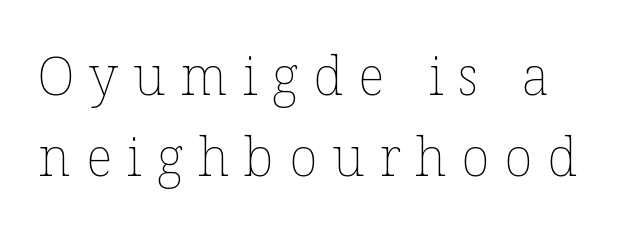
{"italic": "no", "bold": "no", "weight": "thin", "width": "normal", "stroke_contrast": "low", "x_height": "medium", "monospaced": "no", "underline": "no", "line_spacing": "normal", "line_spacing_ratio": 1.53, "letter_spacing": "wide", "letter_spacing_em": 0.28, "glyph_px": 53}
